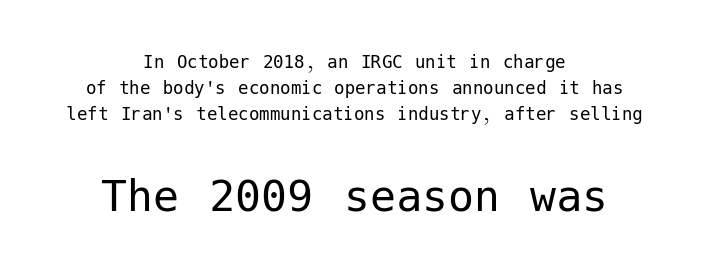
The image shows 52 px regular-weight sans-serif type, upright; set centered, line spacing 1.23x, normal letter spacing, not underlined; the second (bottom) block is 2.48x larger; low stroke contrast and a medium x-height.
